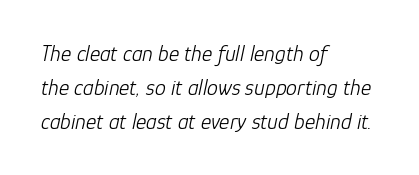
The image shows 22 px text type, italic (leaning right); set left-aligned, normal line spacing (1.54x), normal letter spacing, not underlined.
